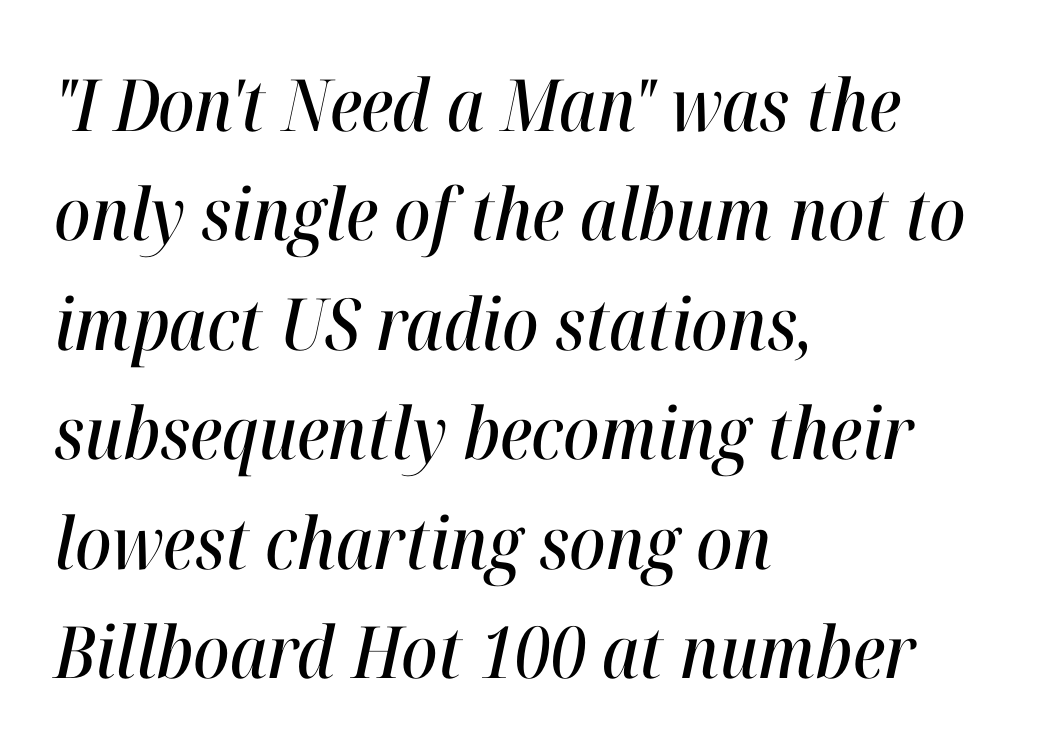
Q: Is the text italic (slanted)? A: Yes, it leans right by about 12 degrees.
Q: Is the text underlined? A: No.
Q: How is the paragraph aligned? A: Left-aligned.
Q: Is the spacing between letters normal or unusually wide? A: Normal.
Q: Is the spacing between lines tight, normal or loose? A: Normal.
Q: Width (condensed, normal, or wide)? A: Condensed.
Q: Stroke contrast? A: High.
Q: x-height? A: Medium.
Q: Monospaced? A: No.
